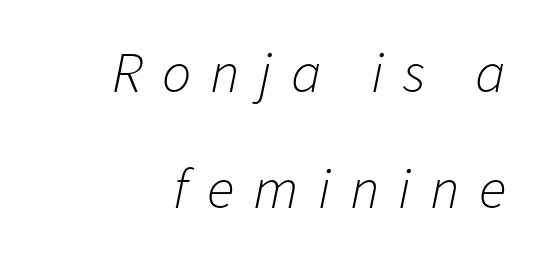
Every row of glyphs terminates at an identical x-position on the right. Glyph-to-glyph distance is far greater than everyday printed text. This sample has the flowing, uneven cadence of proportional lettering. Notice the wide empty band between every row — that's loose leading.
